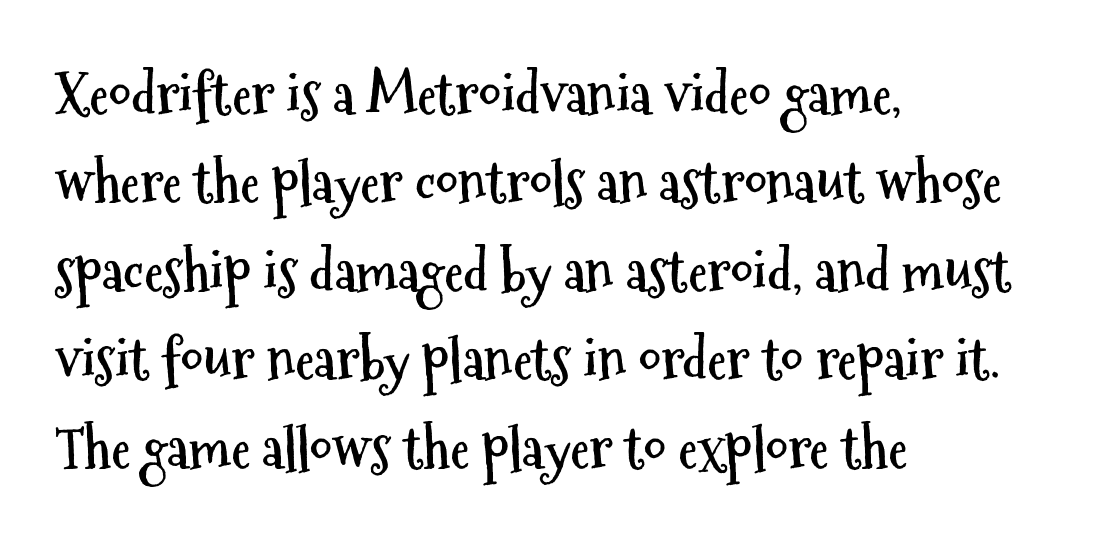
The image shows 56 px semibold, condensed sans-serif type, upright; set left-aligned, normal line spacing (1.58x), normal letter spacing, not underlined; medium stroke contrast and a medium x-height.
